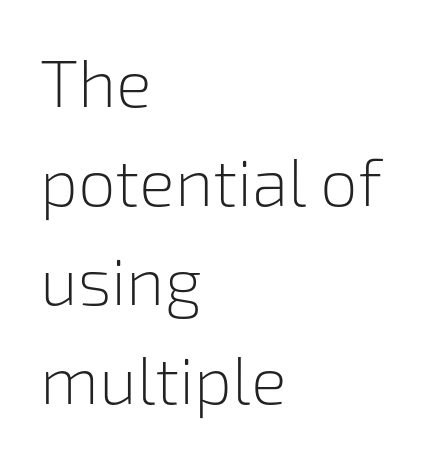
Q: Is the text bold? A: No.
Q: Is the text italic (slanted)? A: No, it is upright.
Q: Is the typeface a serif or a sans-serif typeface? A: Sans-serif.
Q: Is the text underlined? A: No.
Q: How is the paragraph aligned? A: Left-aligned.
Q: Is the spacing between letters normal or unusually wide? A: Normal.
Q: Is the spacing between lines tight, normal or loose? A: Normal.
Q: Width (condensed, normal, or wide)? A: Normal.
Q: Stroke contrast? A: Low.
Q: x-height? A: Medium.
Q: Monospaced? A: No.
